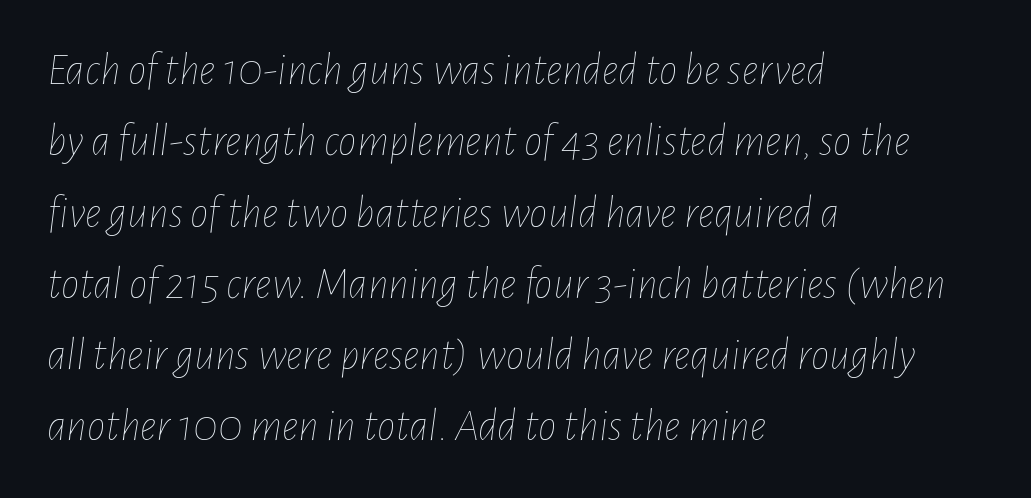
A light-to-regular cut is what we see here. Horizontal bands of white between lines are of average thickness. The text carries the slant typical of an italic or oblique font. The baseline area is clear.
